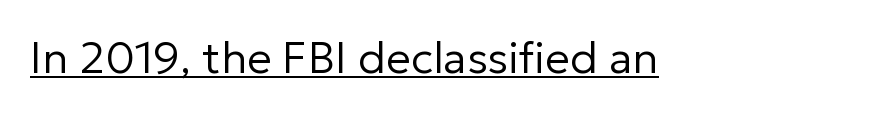
The image shows 44 px regular-weight sans-serif type, upright; set normal letter spacing, underlined; low stroke contrast and a medium x-height.
